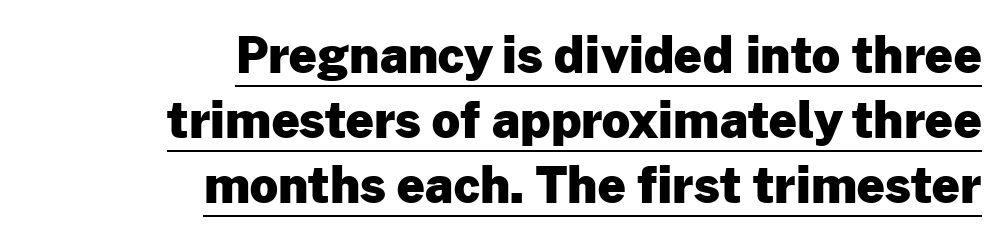
The image shows 49 px heavy sans-serif type, upright; set right-aligned, normal line spacing (1.33x), normal letter spacing, underlined; low stroke contrast and a medium x-height.
